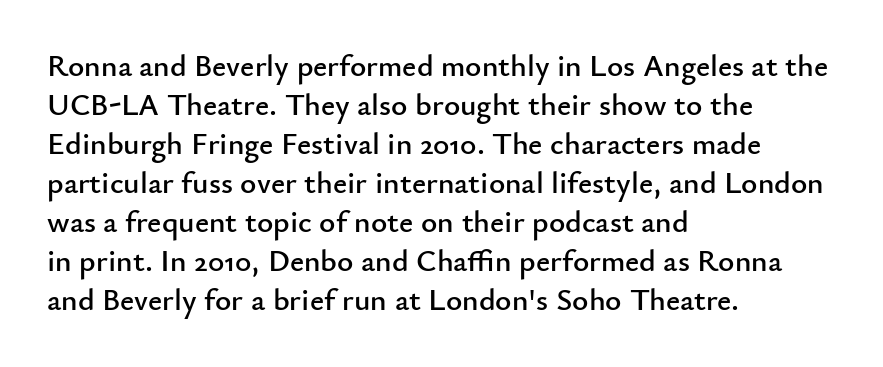
Q: Is the text italic (slanted)? A: No, it is upright.
Q: Is the typeface a serif or a sans-serif typeface? A: Sans-serif.
Q: Is the text underlined? A: No.
Q: How is the paragraph aligned? A: Left-aligned.
Q: Is the spacing between letters normal or unusually wide? A: Normal.
Q: Is the spacing between lines tight, normal or loose? A: Normal.
Q: Width (condensed, normal, or wide)? A: Normal.
Q: Stroke contrast? A: Low.
Q: x-height? A: Small.
Q: Monospaced? A: No.
